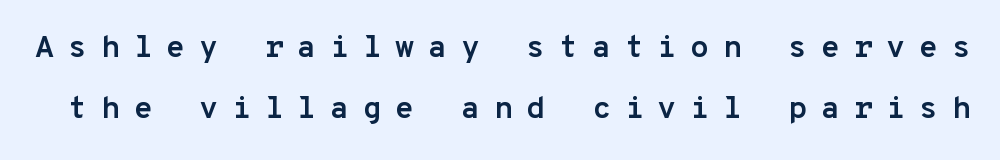
Q: Is the text bold? A: Yes.
Q: Is the text italic (slanted)? A: No, it is upright.
Q: Is the typeface a serif or a sans-serif typeface? A: Sans-serif.
Q: Is the text underlined? A: No.
Q: Is the spacing between letters normal or unusually wide? A: Unusually wide.
Q: Is the spacing between lines tight, normal or loose? A: Loose.
Q: Width (condensed, normal, or wide)? A: Normal.
Q: Stroke contrast? A: Low.
Q: x-height? A: Medium.
Q: Monospaced? A: Yes.
